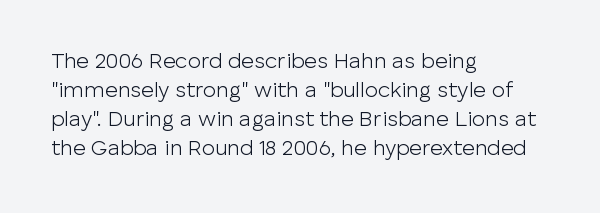
The image shows 22 px text type, upright; set left-aligned, normal line spacing (1.32x), normal letter spacing, not underlined.
